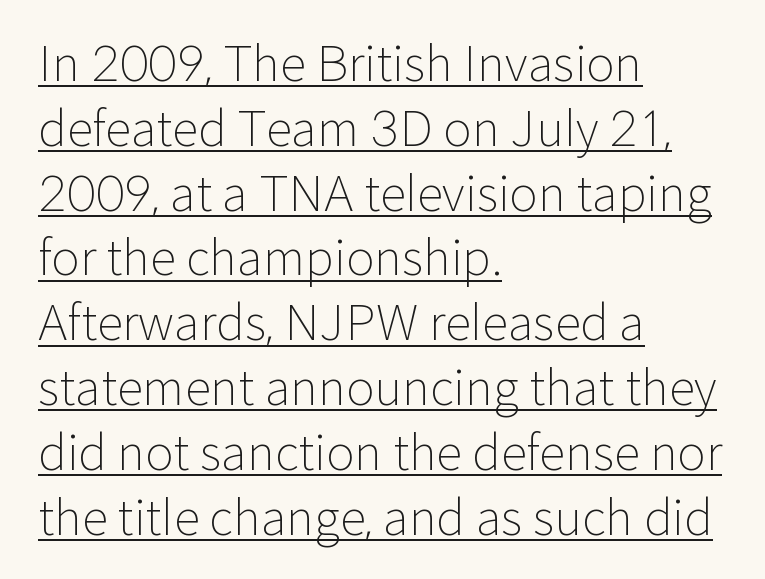
{"serif": "no", "italic": "no", "bold": "no", "weight": "light", "width": "normal", "stroke_contrast": "low", "x_height": "medium", "monospaced": "no", "underline": "yes", "align": "left", "line_spacing": "normal", "line_spacing_ratio": 1.35, "letter_spacing": "normal", "letter_spacing_em": 0.0, "glyph_px": 48}
